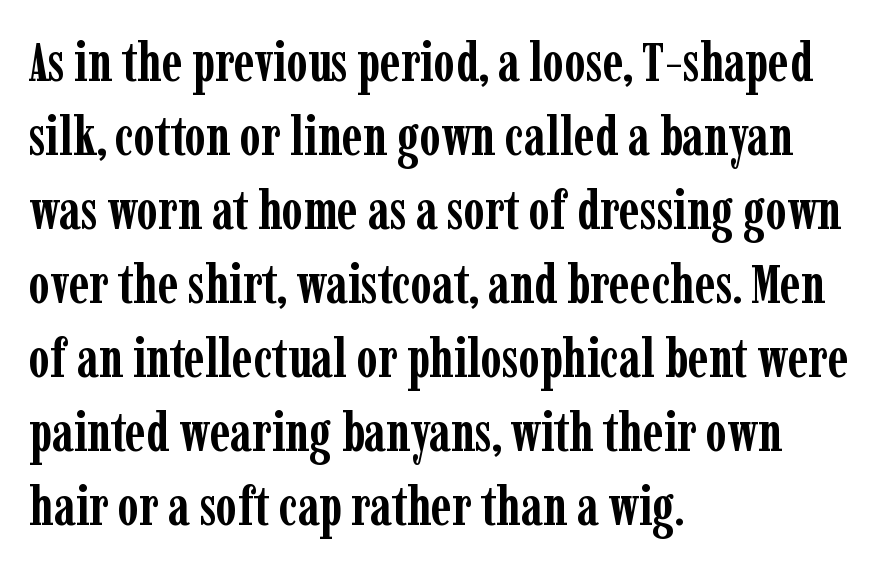
{"serif": "yes", "italic": "no", "bold": "yes", "weight": "semibold", "width": "condensed", "stroke_contrast": "low", "x_height": "medium", "monospaced": "no", "underline": "no", "align": "left", "line_spacing": "normal", "line_spacing_ratio": 1.37, "letter_spacing": "normal", "letter_spacing_em": 0.0, "glyph_px": 54}
